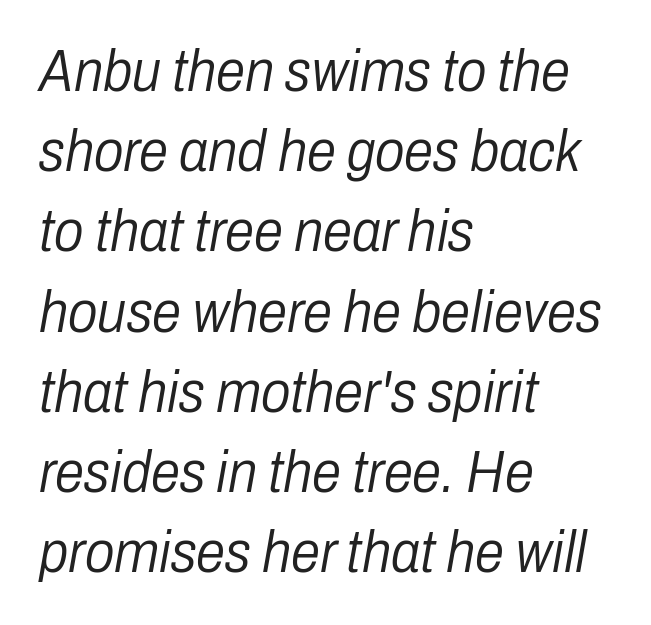
The image shows 59 px light, condensed type, italic (leaning right); set left-aligned, normal line spacing (1.36x), normal letter spacing, not underlined; low stroke contrast and a medium x-height.
